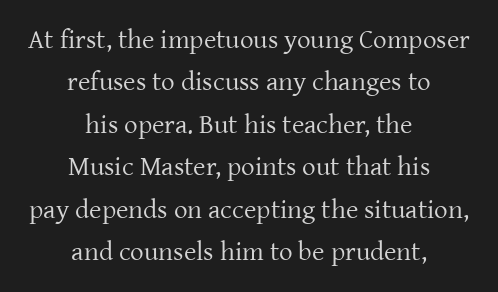
The image shows 27 px text type, upright; set centered, normal line spacing (1.57x), normal letter spacing, not underlined.
